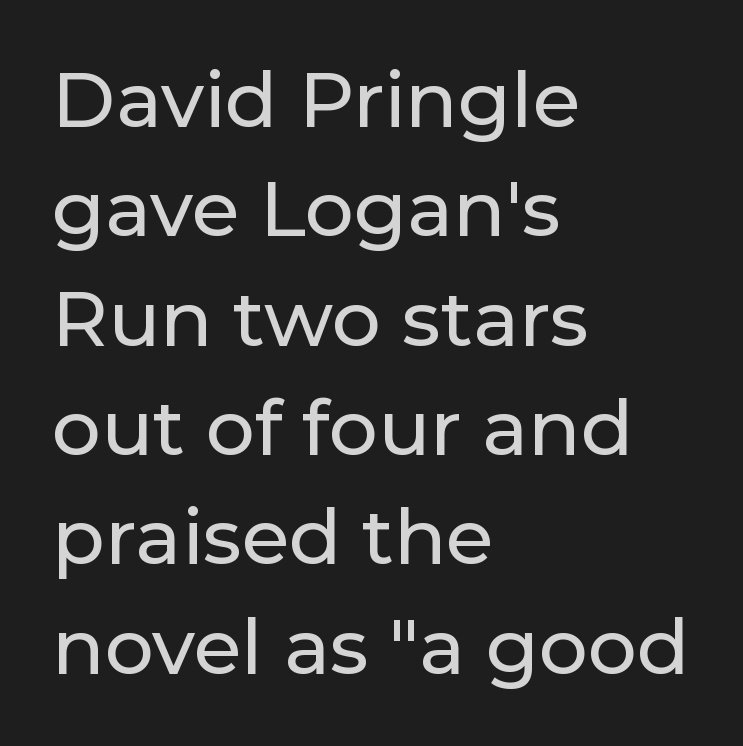
Underlining? Definitely not there. Varying glyph widths throughout — classic text-font behaviour. The leading is moderate, giving the passage an even texture. This rendering leaves character spacing at its baseline value. Is the block centered? No — it sits flush against the left margin.
